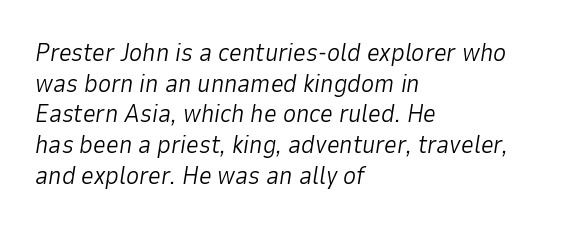
Q: Is the text bold? A: No.
Q: Is the text italic (slanted)? A: Yes, it leans right by about 9 degrees.
Q: Is the text underlined? A: No.
Q: How is the paragraph aligned? A: Left-aligned.
Q: Is the spacing between letters normal or unusually wide? A: Normal.
